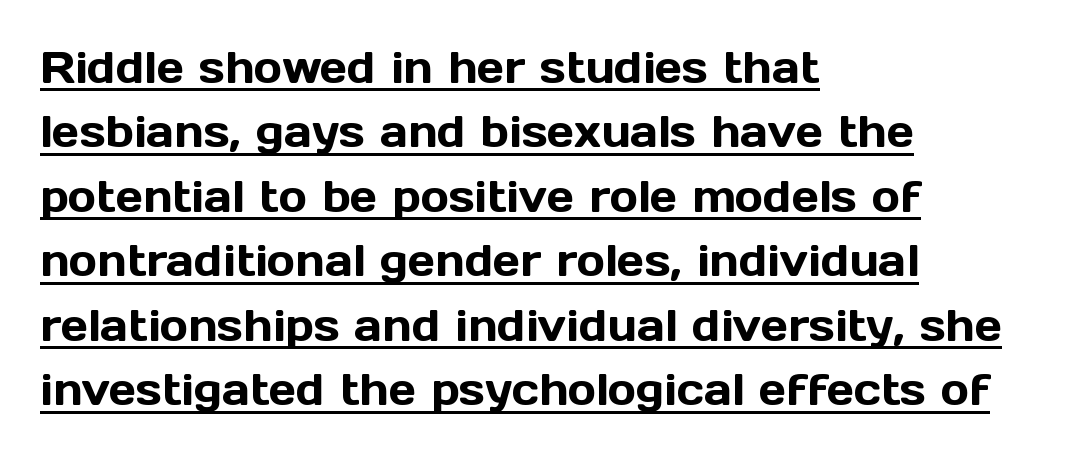
Q: Is the text italic (slanted)? A: No, it is upright.
Q: Is the typeface a serif or a sans-serif typeface? A: Sans-serif.
Q: Is the text underlined? A: Yes.
Q: How is the paragraph aligned? A: Left-aligned.
Q: Is the spacing between letters normal or unusually wide? A: Normal.
Q: Is the spacing between lines tight, normal or loose? A: Normal.
Q: Width (condensed, normal, or wide)? A: Normal.
Q: x-height? A: Medium.
Q: Monospaced? A: No.
